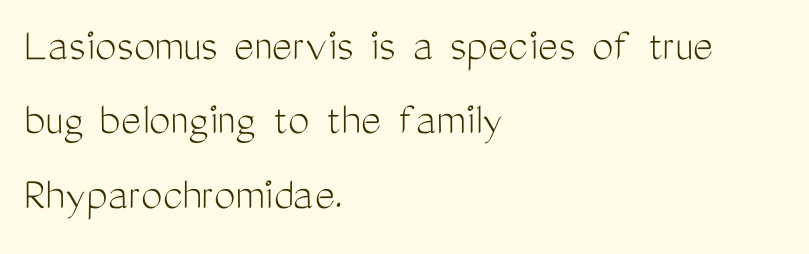
The image shows 48 px light, condensed sans-serif type, upright; set left-aligned, normal line spacing (1.55x), normal letter spacing, not underlined; medium stroke contrast and a medium x-height.
